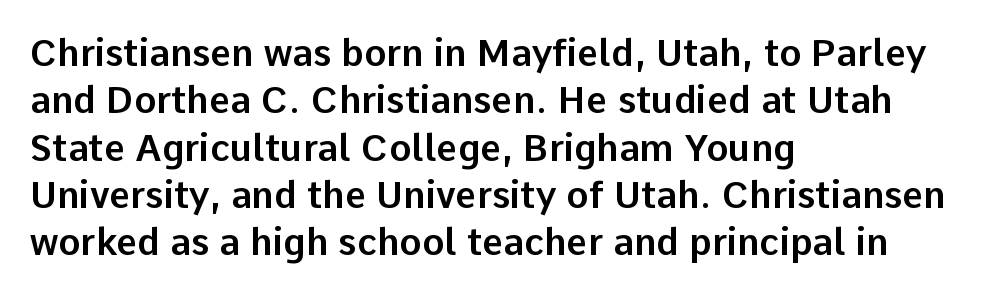
{"serif": "no", "italic": "no", "width": "normal", "stroke_contrast": "low", "x_height": "medium", "monospaced": "no", "underline": "no", "align": "left", "line_spacing": "normal", "line_spacing_ratio": 1.28, "letter_spacing": "normal", "letter_spacing_em": 0.0, "glyph_px": 37}
